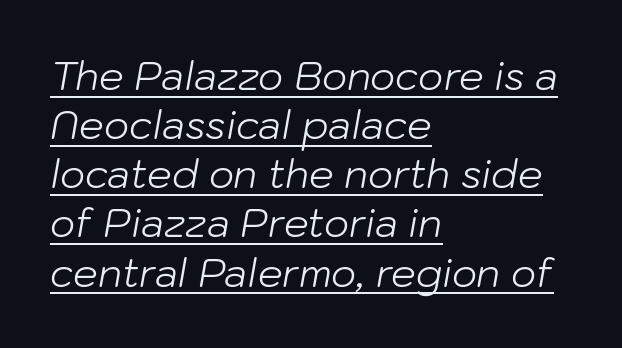
Q: Is the text bold? A: No.
Q: Is the text italic (slanted)? A: Yes, it leans right by about 10 degrees.
Q: Is the text underlined? A: Yes.
Q: How is the paragraph aligned? A: Left-aligned.
Q: Is the spacing between letters normal or unusually wide? A: Normal.
Q: Is the spacing between lines tight, normal or loose? A: Normal.
Q: Width (condensed, normal, or wide)? A: Normal.
Q: Stroke contrast? A: Low.
Q: x-height? A: Medium.
Q: Monospaced? A: No.
